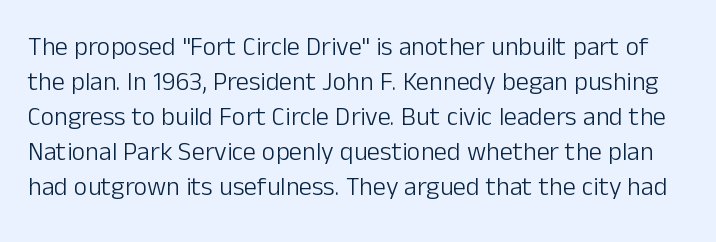
The image shows 26 px text type, upright; set normal line spacing (1.35x), normal letter spacing, not underlined.
